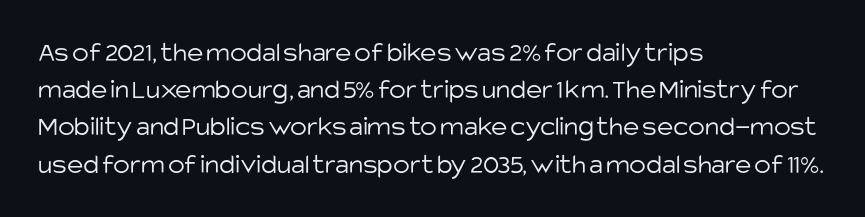
Rows of type keep a routine distance in the vertical direction. Line starts are locked; line ends wander. Italic? Not at all — the glyphs are vertical. Do the characters align in a grid? No, the font is proportional. The space beneath each line is pristine and unruled.
